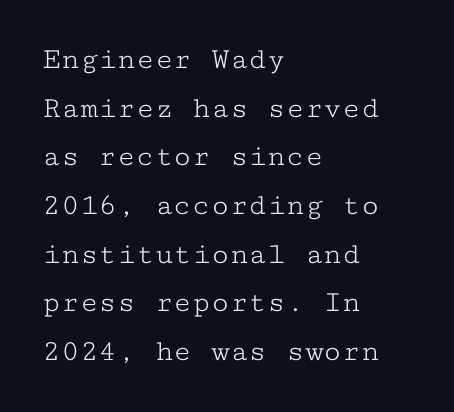
The image shows 31 px light, wide serif type, upright, monospaced; set left-aligned, normal line spacing (1.57x), normal letter spacing, not underlined; low stroke contrast and a medium x-height.
